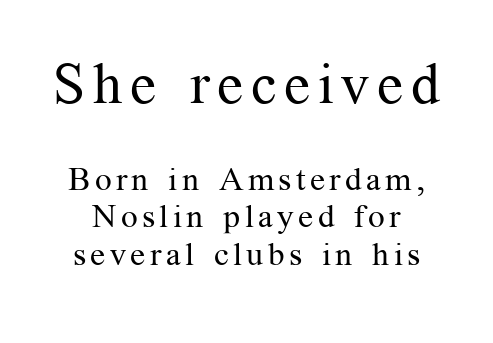
Q: Is the text bold? A: No.
Q: Is the text italic (slanted)? A: No, it is upright.
Q: Is the typeface a serif or a sans-serif typeface? A: Serif.
Q: Is the text underlined? A: No.
Q: Is the spacing between lines tight, normal or loose? A: Tight.
Q: Which block of text is set in a larger size, the first (top) or the second (bottom)? A: The first (top) one.
Q: Width (condensed, normal, or wide)? A: Normal.
Q: Stroke contrast? A: Medium.
Q: x-height? A: Medium.
Q: Monospaced? A: No.
